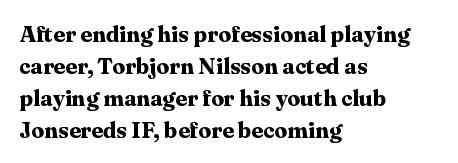
The image shows 23 px bold type, upright; set left-aligned, normal line spacing (1.39x), normal letter spacing, not underlined.
